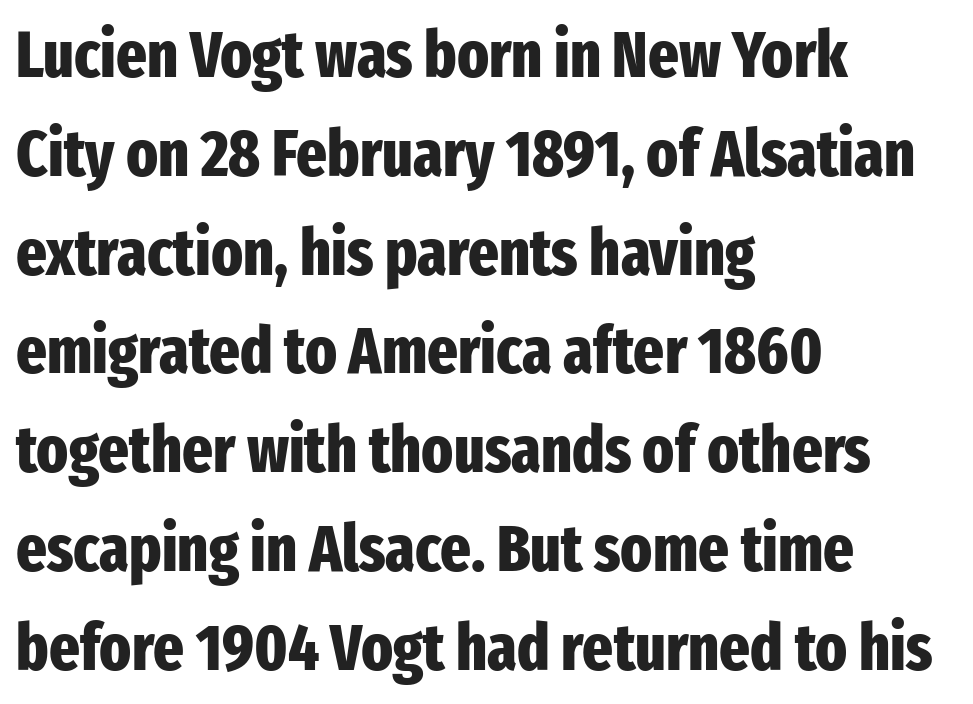
The foot of each line stays bare and open. Compared with an ordinary text face, these strokes are far heavier — a full bold. Where is the straight margin? On the left. What stands out about the letter spacing? Nothing — it is the standard amount. Posture: upright roman.
